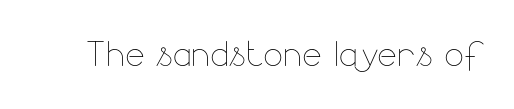
{"italic": "no", "bold": "no", "weight": "thin", "width": "normal", "stroke_contrast": "low", "x_height": "small", "monospaced": "no", "underline": "no", "letter_spacing": "normal", "letter_spacing_em": 0.0, "glyph_px": 47}
